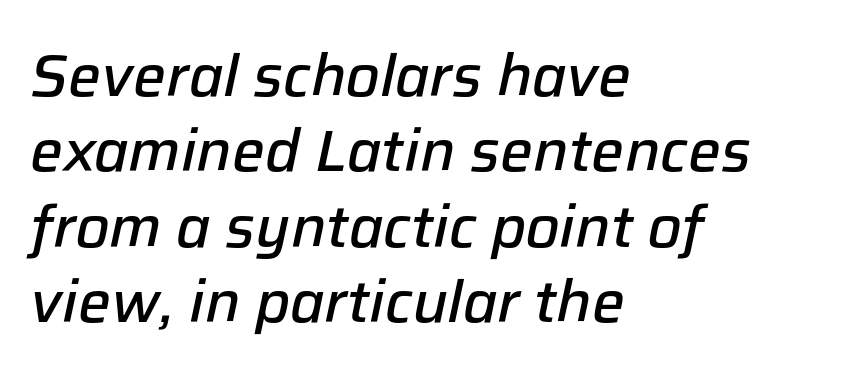
{"italic": "yes", "lean": "right", "slant_degrees": 12, "bold": "semi", "weight": "semibold", "width": "normal", "stroke_contrast": "low", "x_height": "medium", "monospaced": "no", "underline": "no", "align": "left", "line_spacing": "normal", "line_spacing_ratio": 1.3, "letter_spacing": "normal", "letter_spacing_em": 0.0, "glyph_px": 58}
